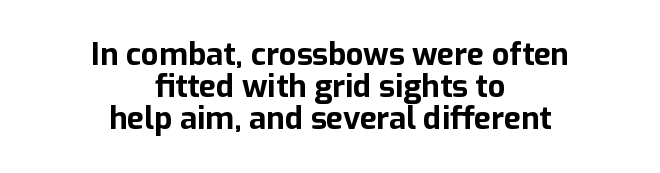
Q: Is the text bold? A: Yes.
Q: Is the text italic (slanted)? A: No, it is upright.
Q: Is the typeface a serif or a sans-serif typeface? A: Sans-serif.
Q: Is the text underlined? A: No.
Q: How is the paragraph aligned? A: Centered.
Q: Is the spacing between letters normal or unusually wide? A: Normal.
Q: Is the spacing between lines tight, normal or loose? A: Tight.
Q: Width (condensed, normal, or wide)? A: Normal.
Q: Stroke contrast? A: Low.
Q: x-height? A: Medium.
Q: Monospaced? A: No.
